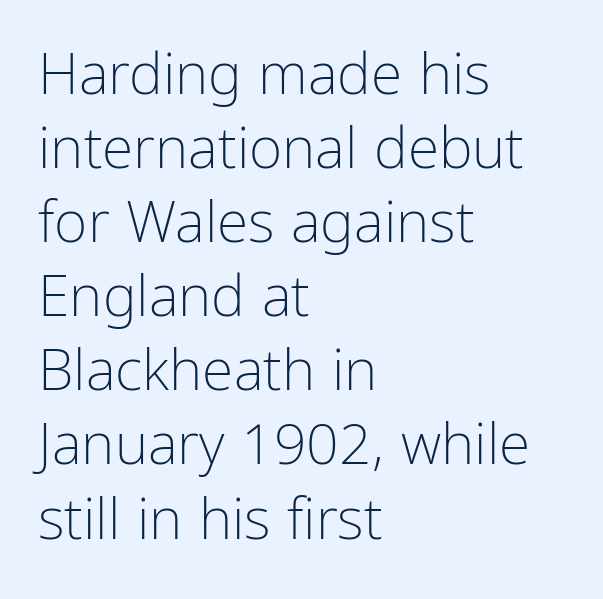
Q: Is the text bold? A: No.
Q: Is the text italic (slanted)? A: No, it is upright.
Q: Is the typeface a serif or a sans-serif typeface? A: Sans-serif.
Q: Is the text underlined? A: No.
Q: How is the paragraph aligned? A: Left-aligned.
Q: Is the spacing between letters normal or unusually wide? A: Normal.
Q: Is the spacing between lines tight, normal or loose? A: Normal.
Q: Width (condensed, normal, or wide)? A: Condensed.
Q: Stroke contrast? A: Low.
Q: x-height? A: Medium.
Q: Monospaced? A: No.
